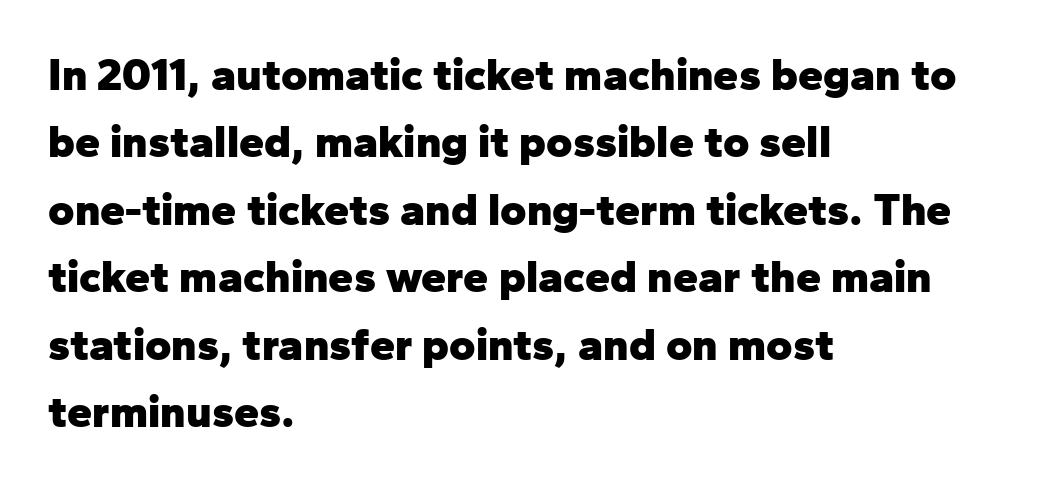
The image shows 45 px heavy sans-serif type, upright; set left-aligned, normal line spacing (1.5x), normal letter spacing, not underlined; low stroke contrast and a medium x-height.
